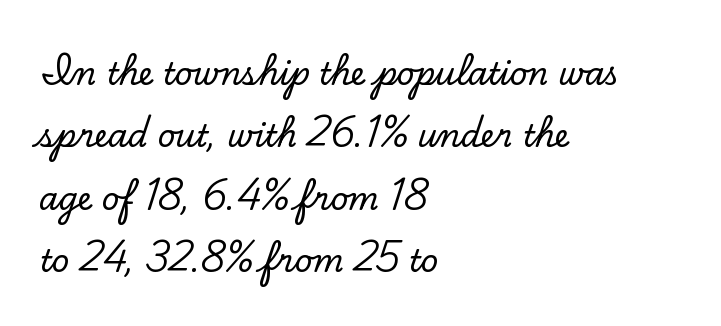
The image shows 31 px serif type; set left-aligned, loose line spacing (2.01x), normal letter spacing, not underlined; low stroke contrast and a small x-height.
